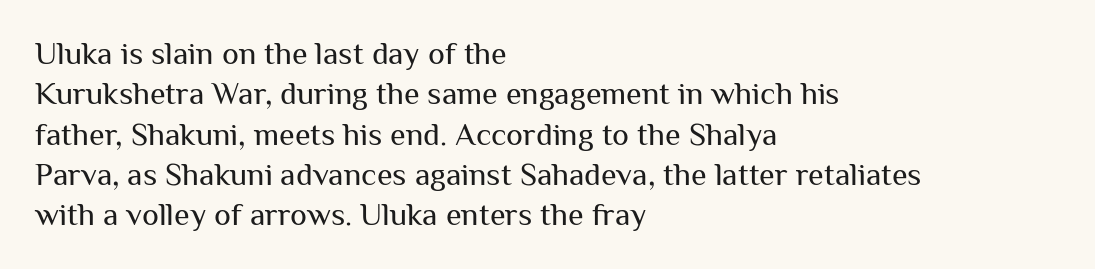
Alignment: flush left. Are there feet on the stems? There aren't — it's a sans. The rendering uses natural spacing where letterforms have individual widths. What's the leading like? Ordinary, nothing unusual. Vertical stems look standard width or narrower in stroke.
